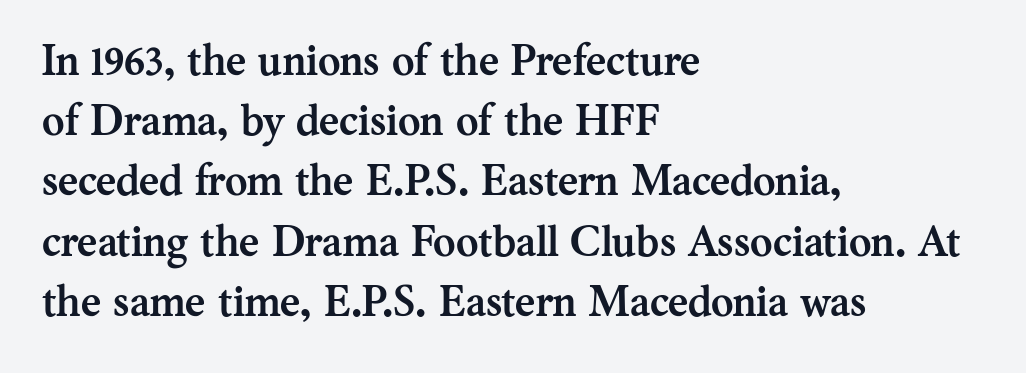
Q: Is the text bold? A: Yes.
Q: Is the text italic (slanted)? A: No, it is upright.
Q: Is the typeface a serif or a sans-serif typeface? A: Serif.
Q: Is the text underlined? A: No.
Q: How is the paragraph aligned? A: Left-aligned.
Q: Is the spacing between letters normal or unusually wide? A: Normal.
Q: Is the spacing between lines tight, normal or loose? A: Normal.
Q: Width (condensed, normal, or wide)? A: Normal.
Q: Stroke contrast? A: Medium.
Q: x-height? A: Medium.
Q: Monospaced? A: No.
